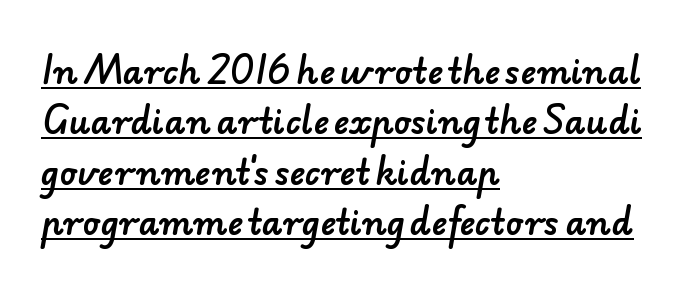
Between one letter and the next there's only the usual sliver of space. Notice how the passage keeps a crisp vertical edge on the left only. Vertical spacing — default. The designer went with a sans here, leaving each stem footless.
